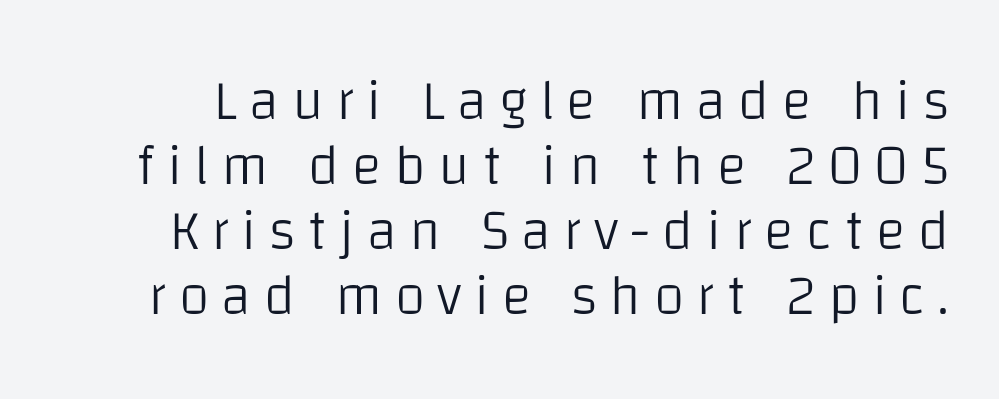
{"serif": "no", "italic": "no", "bold": "no", "weight": "light", "width": "normal", "stroke_contrast": "low", "x_height": "large", "monospaced": "no", "underline": "no", "line_spacing_ratio": 1.16, "letter_spacing": "wide", "letter_spacing_em": 0.22, "glyph_px": 56}
